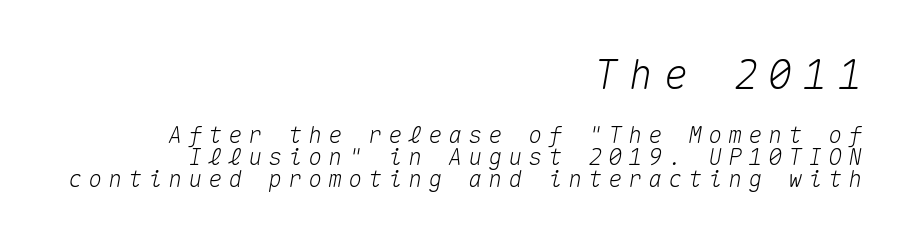
The more generous point size was reserved for the upper chunk. Compared with ordinary roman type, these characters are visibly tilted. Here the glyphs are tracked loosely, breaking word shapes into spaced letters. Successive baselines arrive quickly, one right under another. The rendering anchors every line to the right-hand side. Monospaced: the letters line up in strict vertical columns.
